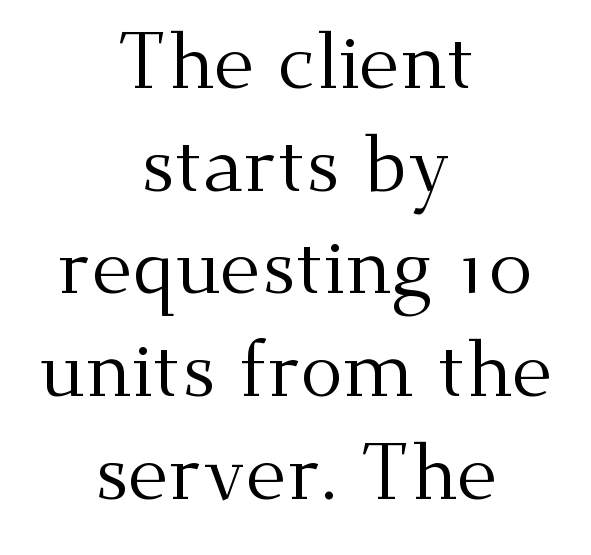
The letters advance in unequal steps, a hallmark of proportional type. Has an underline been added? It has not. The face used here is rendered with its standard letterfit. This is serif lettering, the kind often seen in printed books. This sample uses an upright cut, with every glyph sitting square on the baseline.
